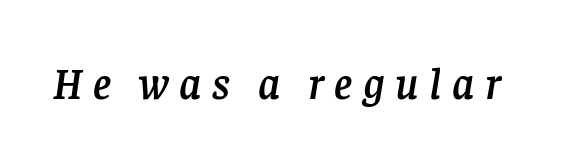
Q: Is the text italic (slanted)? A: Yes, it leans right by about 8 degrees.
Q: Is the typeface a serif or a sans-serif typeface? A: Serif.
Q: Is the text underlined? A: No.
Q: Is the spacing between letters normal or unusually wide? A: Unusually wide.
Q: Width (condensed, normal, or wide)? A: Normal.
Q: Stroke contrast? A: Low.
Q: x-height? A: Large.
Q: Monospaced? A: No.
